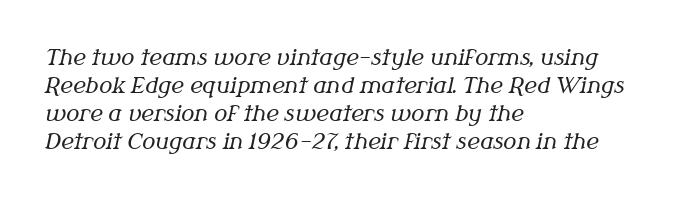
The image shows 22 px text type, italic (leaning right); set left-aligned, normal line spacing (1.27x), normal letter spacing, not underlined.
